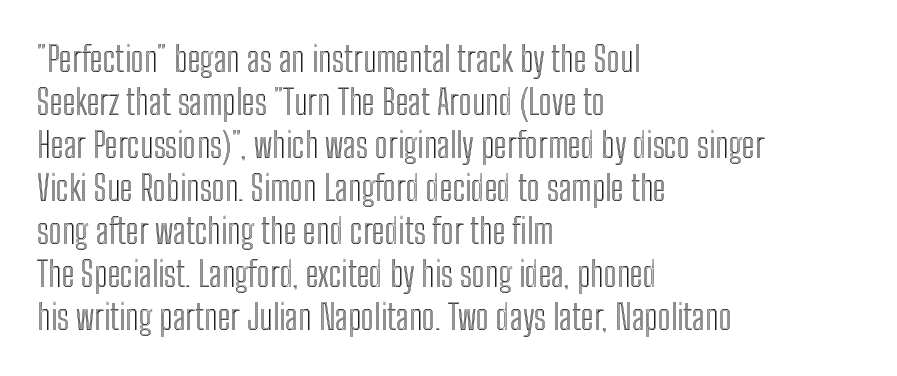
The image shows 35 px condensed type, upright; set left-aligned, line spacing 1.23x, normal letter spacing, not underlined; a medium x-height.
